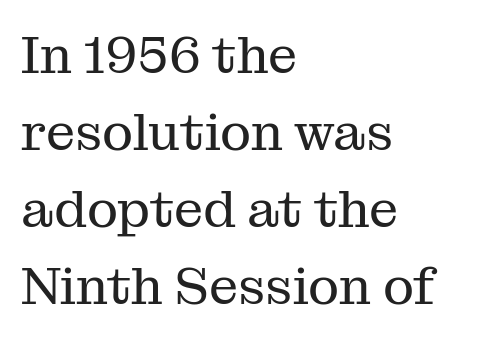
{"serif": "yes", "italic": "no", "bold": "no", "weight": "regular", "width": "normal", "stroke_contrast": "medium", "x_height": "medium", "monospaced": "no", "underline": "no", "align": "left", "line_spacing": "normal", "line_spacing_ratio": 1.48, "letter_spacing": "normal", "letter_spacing_em": 0.0, "glyph_px": 52}
